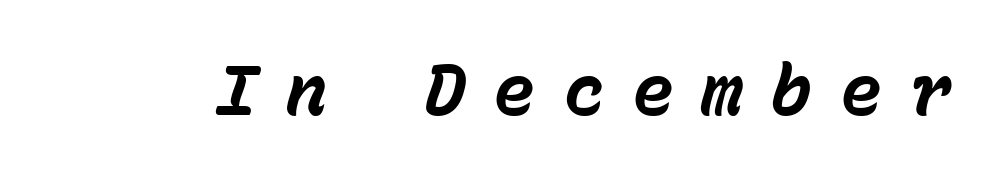
{"italic": "yes", "lean": "right", "slant_degrees": 15, "bold": "yes", "weight": "bold", "width": "normal", "stroke_contrast": "low", "x_height": "medium", "monospaced": "yes", "underline": "no", "letter_spacing": "wide", "letter_spacing_em": 0.39, "glyph_px": 70}
